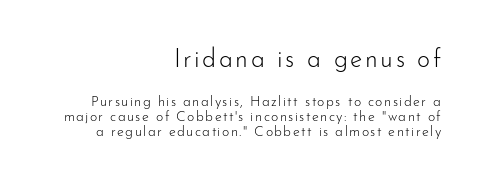
Q: Is the text bold? A: No.
Q: Is the text italic (slanted)? A: No, it is upright.
Q: Is the text underlined? A: No.
Q: How is the paragraph aligned? A: Right-aligned.
Q: Is the spacing between lines tight, normal or loose? A: Tight.
Q: Which block of text is set in a larger size, the first (top) or the second (bottom)? A: The first (top) one.
